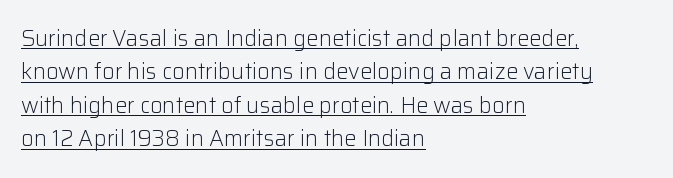
{"italic": "no", "bold": "no", "underline": "yes", "align": "left", "line_spacing": "normal", "line_spacing_ratio": 1.52, "letter_spacing": "normal", "letter_spacing_em": 0.0, "glyph_px": 22}
